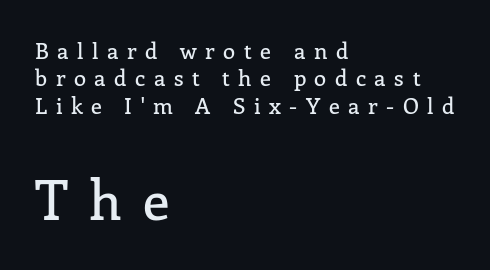
{"serif": "yes", "italic": "no", "width": "normal", "stroke_contrast": "low", "x_height": "medium", "monospaced": "no", "underline": "no", "align": "left", "line_spacing": "normal", "line_spacing_ratio": 1.25, "letter_spacing": "wide", "letter_spacing_em": 0.39, "larger_block": "second", "size_ratio": 2.45, "glyph_px": 54}
